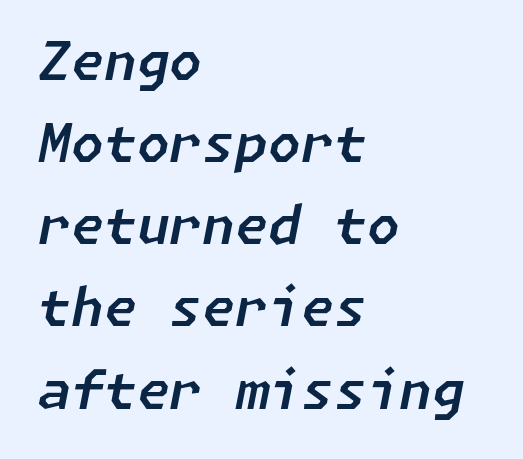
The space directly below the letters is spotless. Regular leading. The letterforms sit shoulder to shoulder at normal distance. A student would call this left alignment; a typographer would say flush left, rag right. An italicized treatment has been applied to the whole sample.
